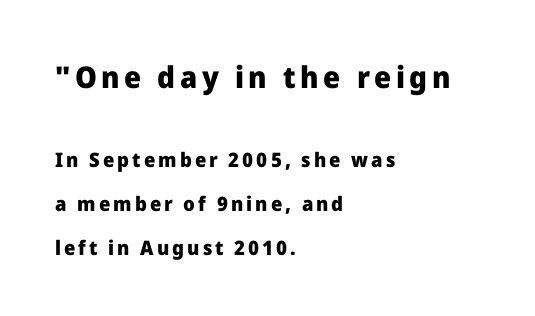
You can tell it's not italic because the verticals are truly vertical. Typesetter's note: full bold, strokes at maximum text heaviness. Unmarked baselines from the first word to the last. This sample is left-justified, so line endings fall wherever the words run out. Does the leading feel generous? Absolutely, it's lavish.
